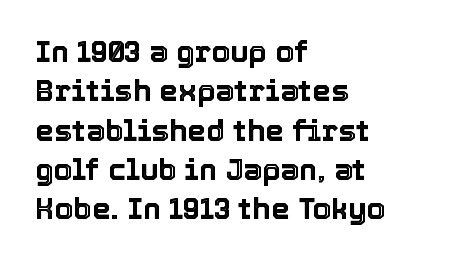
A typesetter would call this proportional, since set widths differ per character. Honestly, there is no underline to notice here at all. Characters remain perfectly vertical along every line. Regular leading. Observe the ordinary spacing: letters are neighbours, not strangers.
